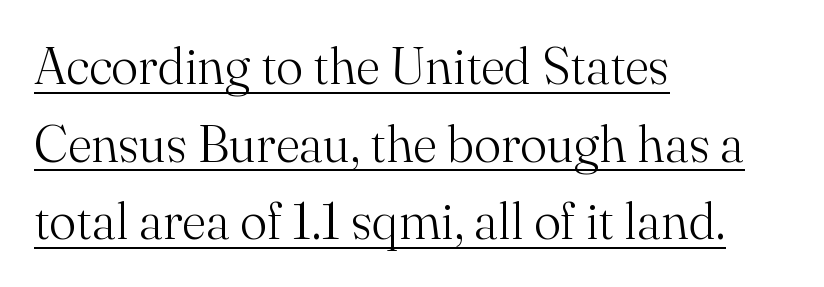
{"serif": "yes", "italic": "no", "bold": "no", "weight": "light", "width": "normal", "stroke_contrast": "medium", "x_height": "small", "monospaced": "no", "underline": "yes", "align": "left", "line_spacing": "normal", "line_spacing_ratio": 1.52, "letter_spacing": "normal", "letter_spacing_em": 0.0, "glyph_px": 51}
